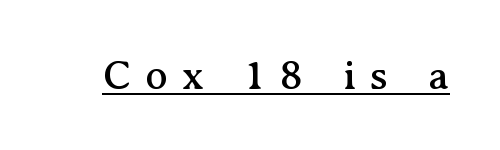
Small tapered or slab feet sit at the stroke ends, so this counts as serif. This sample carries an underscore along the baseline area. Observe the wide spacing: letters keep a clear distance from each other. Character widths vary here, with narrow letters taking less room than wide ones. Notice how the stems are strictly vertical — no italics here.
